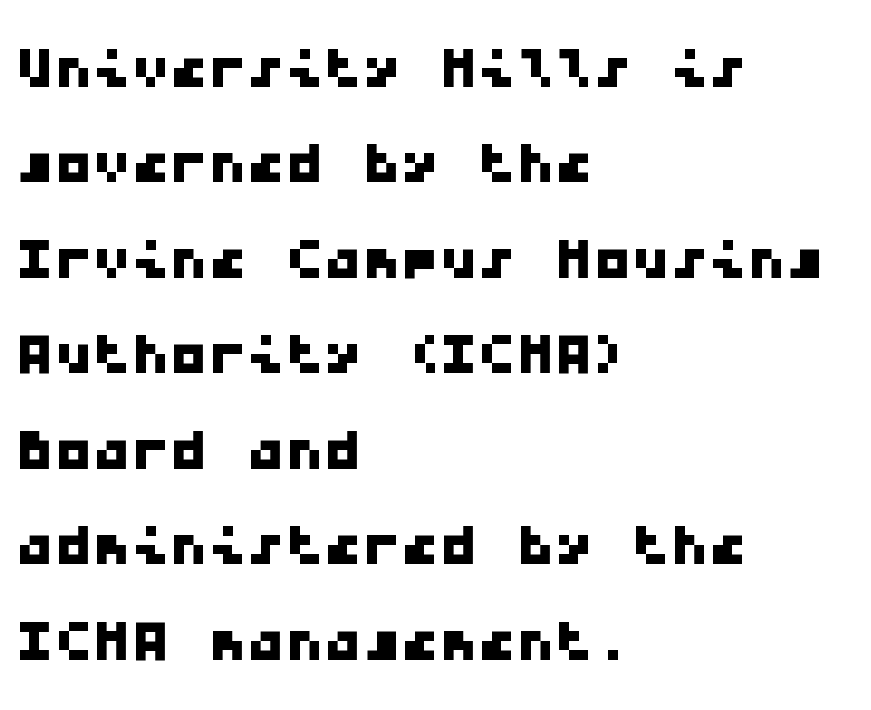
Q: Is the typeface a serif or a sans-serif typeface? A: Sans-serif.
Q: Is the text underlined? A: No.
Q: How is the paragraph aligned? A: Left-aligned.
Q: Is the spacing between letters normal or unusually wide? A: Normal.
Q: Width (condensed, normal, or wide)? A: Wide.
Q: Stroke contrast? A: Low.
Q: x-height? A: Medium.
Q: Monospaced? A: Yes.
